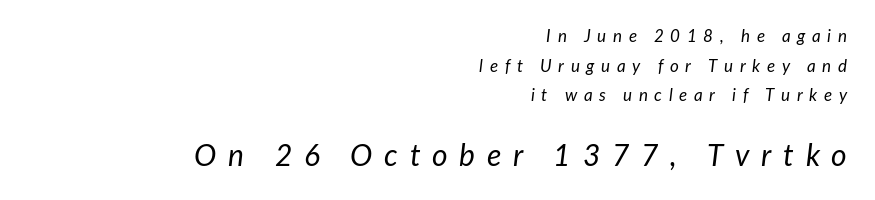
Q: Is the text bold? A: No.
Q: Is the text italic (slanted)? A: Yes, it leans right by about 7 degrees.
Q: Is the text underlined? A: No.
Q: How is the paragraph aligned? A: Right-aligned.
Q: Is the spacing between letters normal or unusually wide? A: Unusually wide.
Q: Which block of text is set in a larger size, the first (top) or the second (bottom)? A: The second (bottom) one.
Q: Width (condensed, normal, or wide)? A: Normal.
Q: Stroke contrast? A: Low.
Q: x-height? A: Medium.
Q: Monospaced? A: No.
